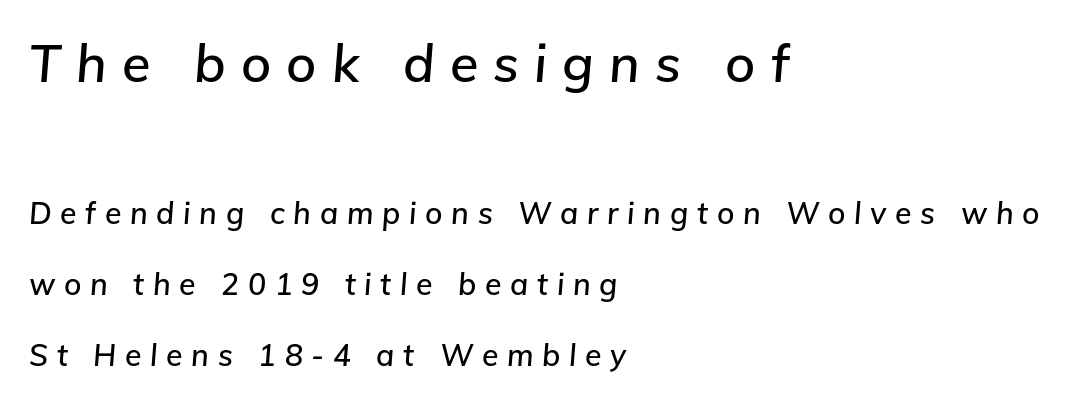
A great deal of white space separates one row of letters from the next. Italic? Definitely — the glyphs are oblique. Left-aligned paragraph, ragged on the right. The face used here is proportionally spaced, like ordinary book or web type. Is the lower block the larger one? No — the upper block carries the bigger type.
